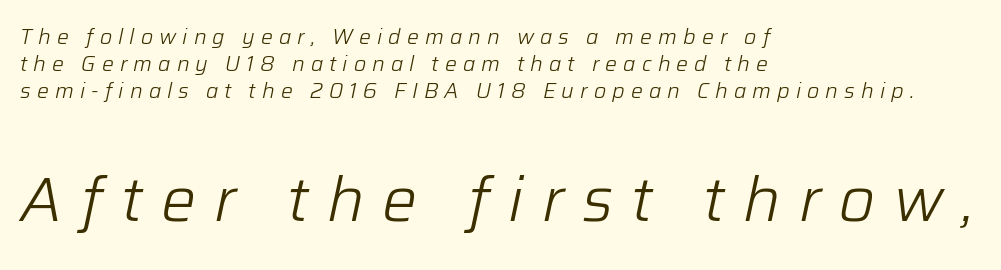
Q: Is the text bold? A: No.
Q: Is the text italic (slanted)? A: Yes, it leans right by about 12 degrees.
Q: Is the text underlined? A: No.
Q: How is the paragraph aligned? A: Left-aligned.
Q: Is the spacing between letters normal or unusually wide? A: Unusually wide.
Q: Is the spacing between lines tight, normal or loose? A: Normal.
Q: Which block of text is set in a larger size, the first (top) or the second (bottom)? A: The second (bottom) one.
Q: Width (condensed, normal, or wide)? A: Normal.
Q: Stroke contrast? A: Low.
Q: x-height? A: Medium.
Q: Monospaced? A: No.
